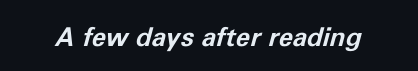
This is oblique type, the kind used for emphasis or titles. The face used here is rendered with its standard letterfit. Caption: bold face, heavy strokes. Only glyphs here, with clear space below each row.
